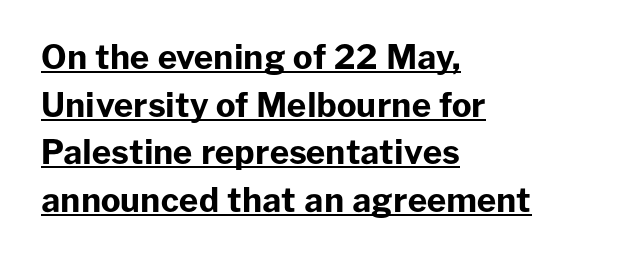
{"serif": "no", "italic": "no", "bold": "yes", "weight": "bold", "width": "normal", "stroke_contrast": "low", "x_height": "medium", "monospaced": "no", "underline": "yes", "align": "left", "line_spacing": "normal", "line_spacing_ratio": 1.44, "letter_spacing": "normal", "letter_spacing_em": 0.0, "glyph_px": 33}
